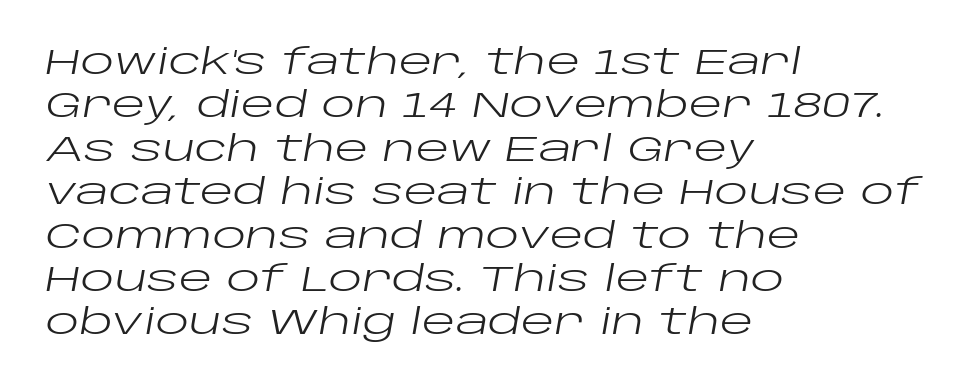
Rendered with sloped, italic letterforms. The tracking reads as untouched default to a designer's eye. The characters are drawn with everyday or finer stroke widths. The zone under the glyphs is completely vacant. If you drew a ruler down the left edge, every line would touch it. A typesetter would call this proportional, since set widths differ per character.
